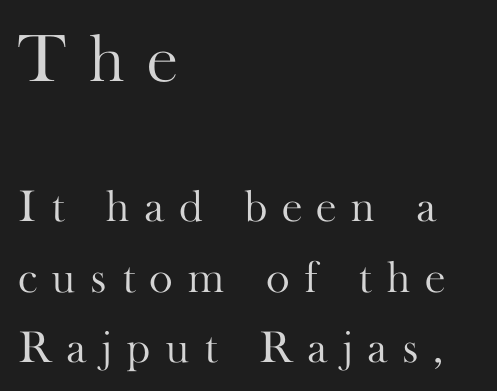
Q: Is the text bold? A: No.
Q: Is the text italic (slanted)? A: No, it is upright.
Q: Is the typeface a serif or a sans-serif typeface? A: Serif.
Q: Is the text underlined? A: No.
Q: How is the paragraph aligned? A: Left-aligned.
Q: Is the spacing between letters normal or unusually wide? A: Unusually wide.
Q: Is the spacing between lines tight, normal or loose? A: Normal.
Q: Which block of text is set in a larger size, the first (top) or the second (bottom)? A: The first (top) one.
Q: Width (condensed, normal, or wide)? A: Normal.
Q: Stroke contrast? A: High.
Q: x-height? A: Small.
Q: Monospaced? A: No.
